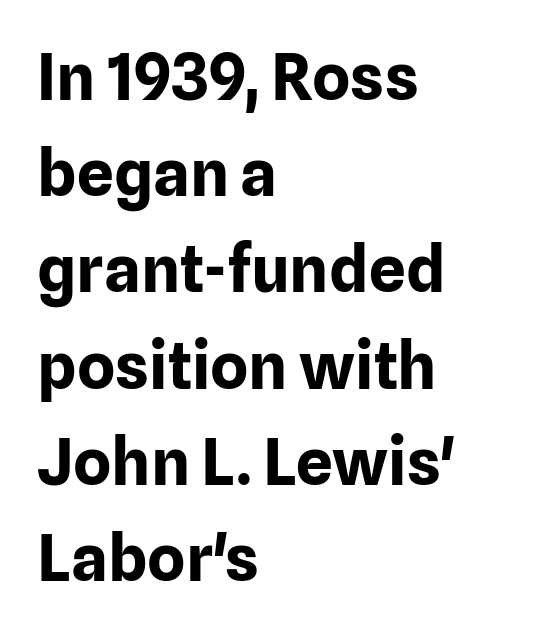
Q: Is the text bold? A: Yes.
Q: Is the text italic (slanted)? A: No, it is upright.
Q: Is the typeface a serif or a sans-serif typeface? A: Sans-serif.
Q: Is the text underlined? A: No.
Q: How is the paragraph aligned? A: Left-aligned.
Q: Is the spacing between letters normal or unusually wide? A: Normal.
Q: Is the spacing between lines tight, normal or loose? A: Normal.
Q: Width (condensed, normal, or wide)? A: Normal.
Q: Stroke contrast? A: Low.
Q: x-height? A: Medium.
Q: Monospaced? A: No.
